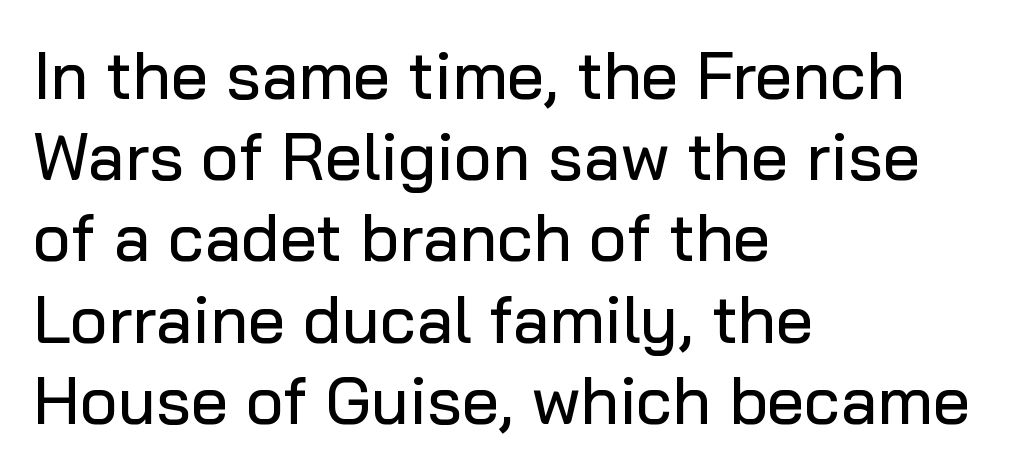
Decoration check: the copy has no underline. Character widths vary here, with narrow letters taking less room than wide ones. Observe the ordinary spacing: letters are neighbours, not strangers. Does the lettering tilt? It doesn't — this is upright. Is this a sans? Yes — the strokes have no serifs. The rag falls on the right side of this text block.
